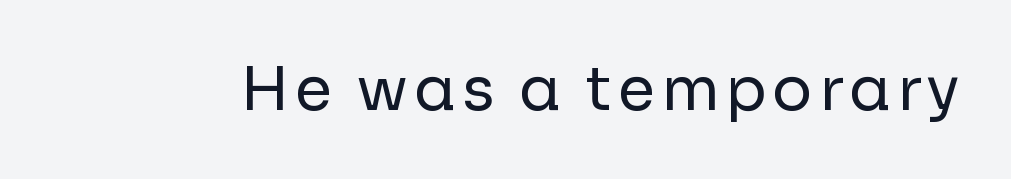
{"serif": "no", "italic": "no", "bold": "no", "weight": "regular", "width": "normal", "stroke_contrast": "low", "x_height": "medium", "monospaced": "no", "underline": "no", "glyph_px": 60}
